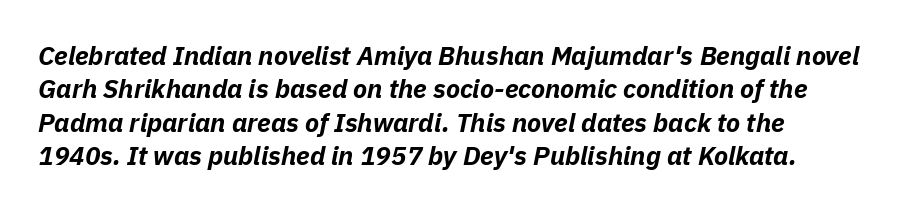
A typesetter would call this zero additional tracking. Plenty of ink on the page — the face is bold. The rows are spaced the way most documents space them. Underline: absent.
